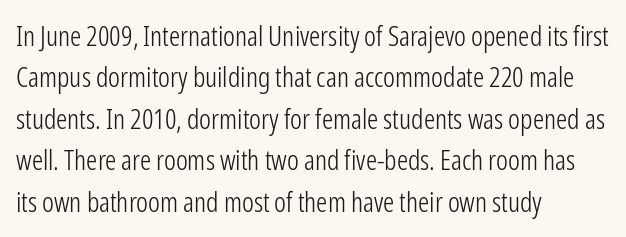
The image shows 28 px light, condensed sans-serif type, upright; set left-aligned, normal line spacing (1.48x), normal letter spacing, not underlined; low stroke contrast and a medium x-height.
